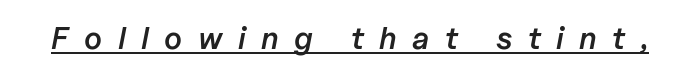
Q: Is the text bold? A: Semi-bold.
Q: Is the text italic (slanted)? A: Yes, it leans right by about 11 degrees.
Q: Is the text underlined? A: Yes.
Q: Is the spacing between letters normal or unusually wide? A: Unusually wide.
Q: Width (condensed, normal, or wide)? A: Normal.
Q: Stroke contrast? A: Low.
Q: x-height? A: Medium.
Q: Monospaced? A: No.
